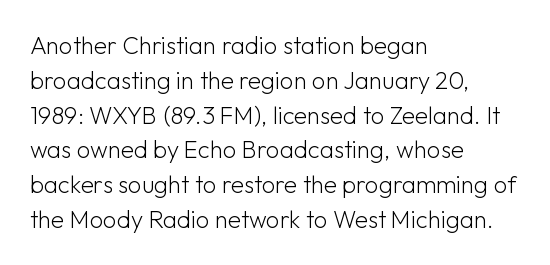
{"italic": "no", "bold": "no", "underline": "no", "align": "left", "line_spacing": "normal", "line_spacing_ratio": 1.45, "letter_spacing": "normal", "letter_spacing_em": 0.0, "glyph_px": 24}
